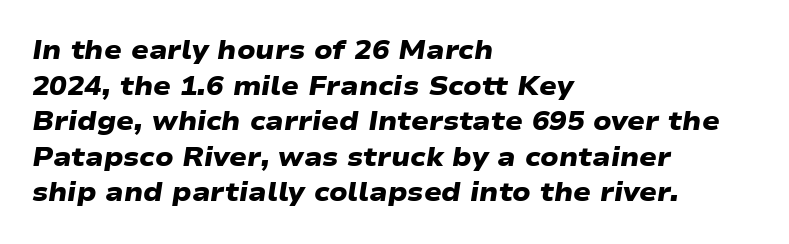
The image shows 26 px bold type; set left-aligned, normal line spacing (1.37x), normal letter spacing, not underlined.
